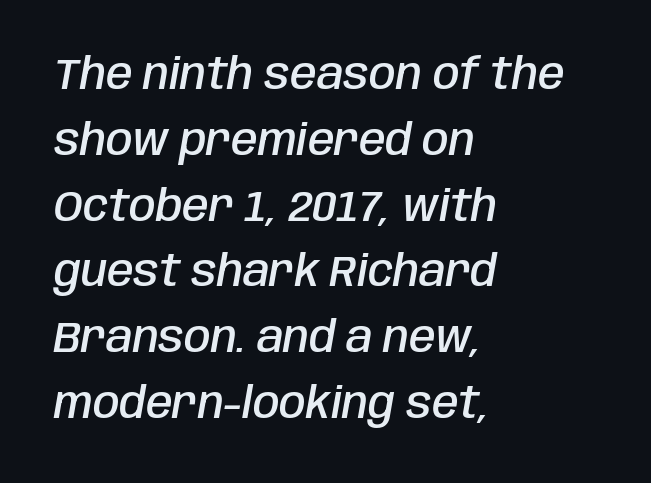
The horizontal fit of the characters is conventional and even. The foot of each line stays bare and open. The lines are quadded left. Notice the strokes are somewhat thickened but not fully heavy: this is a semibold.
